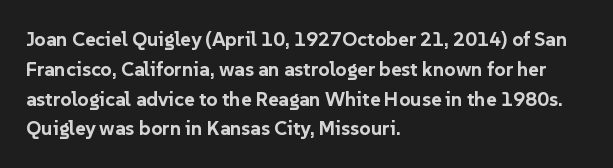
Summary of weight: heavy, a full bold. This sample is left-justified, so line endings fall wherever the words run out. The type sits square on the baseline with zero lean. The lines sit at an ordinary, default distance from one another. A bare baseline throughout the passage. This sample uses plain, unmodified letter spacing.
